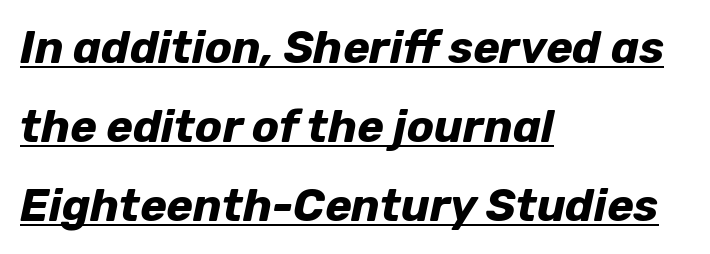
In terms of posture, this sample is oblique. Heavy, bold letterforms. The rendering keeps characters at their native spacing. Do the characters align in a grid? No, the font is proportional.
